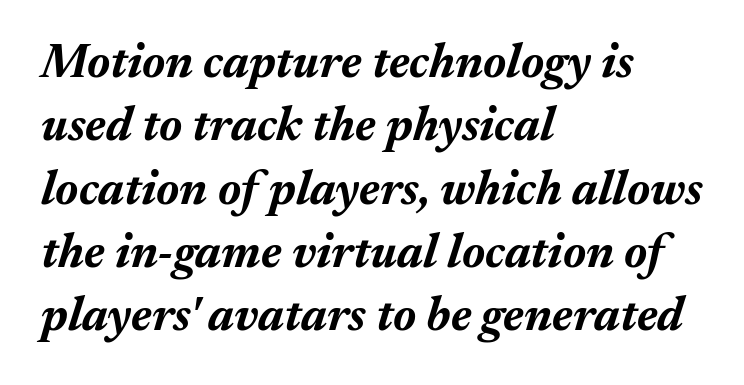
Stroke thickness is high; the sample reads as a true bold. Quick note: underline off. The text block is weighted toward the left margin, trailing off unevenly rightward. This is oblique type, the kind used for emphasis or titles. The letterforms sit shoulder to shoulder at normal distance. The rendering uses a moderate line-height, typical for paragraphs.
